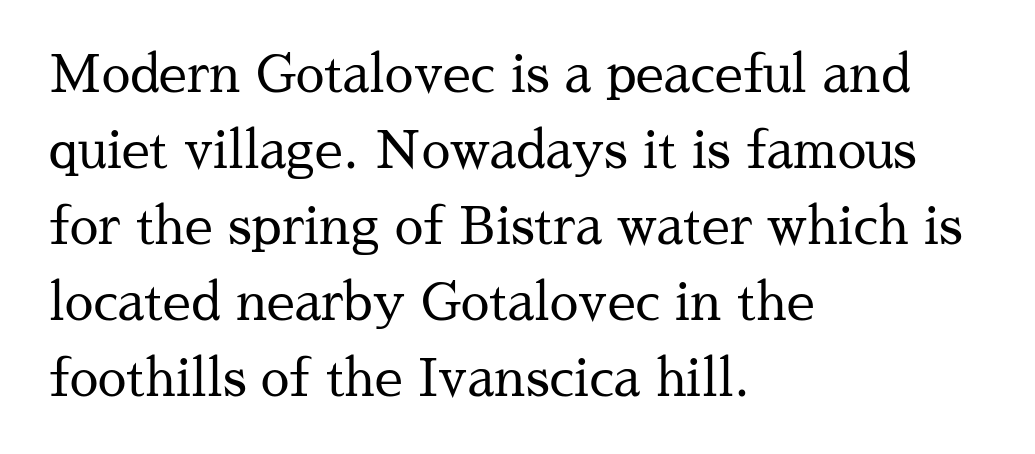
Q: Is the text bold? A: No.
Q: Is the text italic (slanted)? A: No, it is upright.
Q: Is the typeface a serif or a sans-serif typeface? A: Serif.
Q: Is the text underlined? A: No.
Q: How is the paragraph aligned? A: Left-aligned.
Q: Is the spacing between letters normal or unusually wide? A: Normal.
Q: Is the spacing between lines tight, normal or loose? A: Normal.
Q: Width (condensed, normal, or wide)? A: Normal.
Q: Stroke contrast? A: Medium.
Q: x-height? A: Medium.
Q: Monospaced? A: No.
